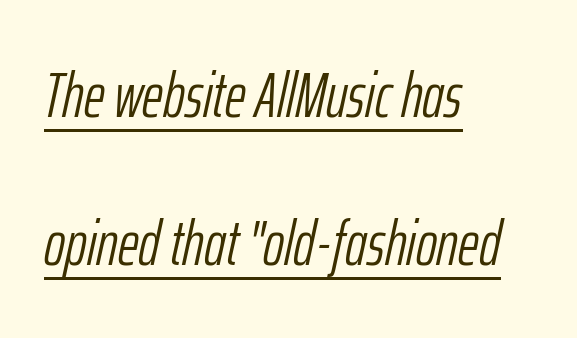
The image shows 64 px light, condensed type, italic (leaning right); set left-aligned, loose line spacing (2.31x), normal letter spacing, underlined; low stroke contrast and a medium x-height.
